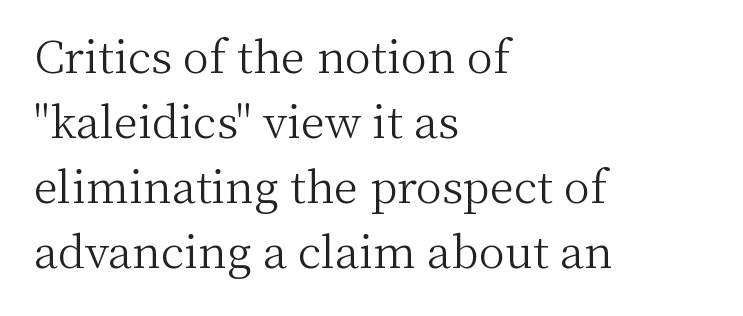
Q: Is the text bold? A: No.
Q: Is the text italic (slanted)? A: No, it is upright.
Q: Is the typeface a serif or a sans-serif typeface? A: Serif.
Q: Is the text underlined? A: No.
Q: How is the paragraph aligned? A: Left-aligned.
Q: Is the spacing between letters normal or unusually wide? A: Normal.
Q: Is the spacing between lines tight, normal or loose? A: Normal.
Q: Width (condensed, normal, or wide)? A: Normal.
Q: Stroke contrast? A: Medium.
Q: x-height? A: Medium.
Q: Monospaced? A: No.
